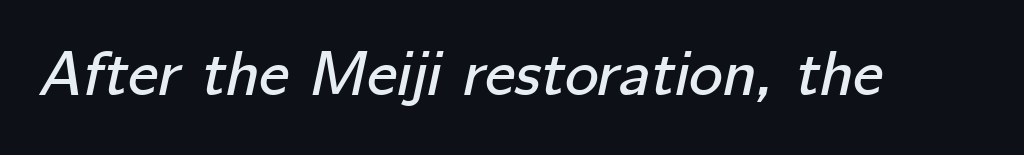
Q: Is the text italic (slanted)? A: Yes, it leans right by about 12 degrees.
Q: Is the text underlined? A: No.
Q: Is the spacing between letters normal or unusually wide? A: Normal.
Q: Width (condensed, normal, or wide)? A: Normal.
Q: Stroke contrast? A: Low.
Q: x-height? A: Medium.
Q: Monospaced? A: No.
